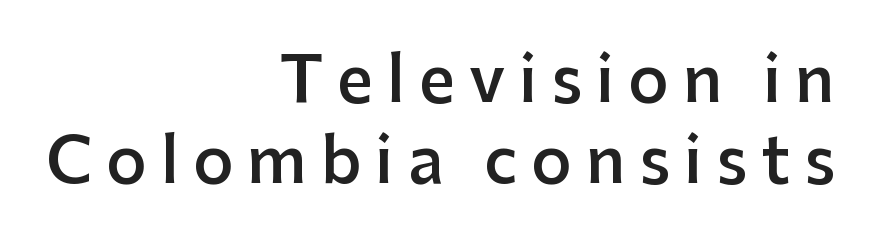
A somewhat darkened texture: the type is semibold rather than bold. Bare-footed words on every line. In CSS terms this would be text-align: right. Is the letter spacing exaggerated? Yes — the characters are pushed far apart.
